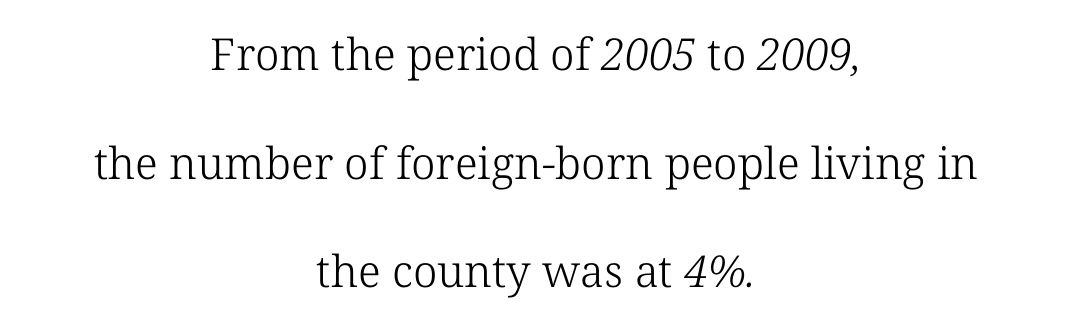
Q: Is the text bold? A: No.
Q: Is the typeface a serif or a sans-serif typeface? A: Serif.
Q: Is the text underlined? A: No.
Q: How is the paragraph aligned? A: Centered.
Q: Is the spacing between letters normal or unusually wide? A: Normal.
Q: Is the spacing between lines tight, normal or loose? A: Loose.
Q: Width (condensed, normal, or wide)? A: Normal.
Q: Stroke contrast? A: Low.
Q: x-height? A: Medium.
Q: Monospaced? A: No.
